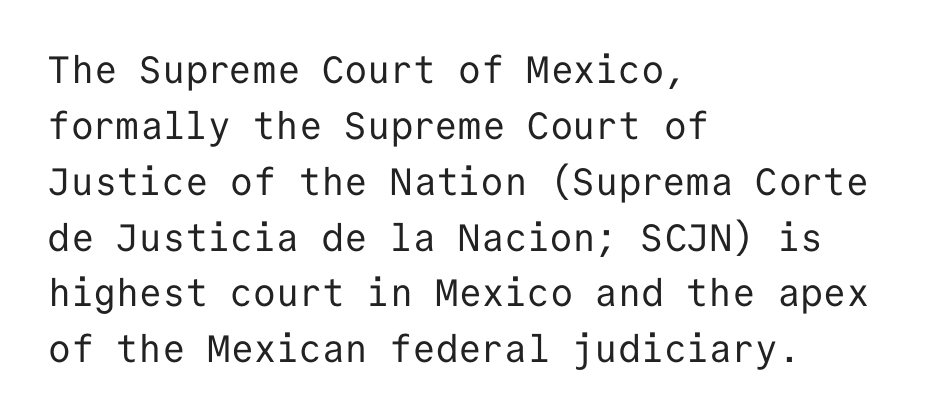
Q: Is the text bold? A: No.
Q: Is the text italic (slanted)? A: No, it is upright.
Q: Is the typeface a serif or a sans-serif typeface? A: Sans-serif.
Q: Is the text underlined? A: No.
Q: How is the paragraph aligned? A: Left-aligned.
Q: Is the spacing between letters normal or unusually wide? A: Normal.
Q: Is the spacing between lines tight, normal or loose? A: Normal.
Q: Width (condensed, normal, or wide)? A: Normal.
Q: Stroke contrast? A: Low.
Q: x-height? A: Medium.
Q: Monospaced? A: Yes.
